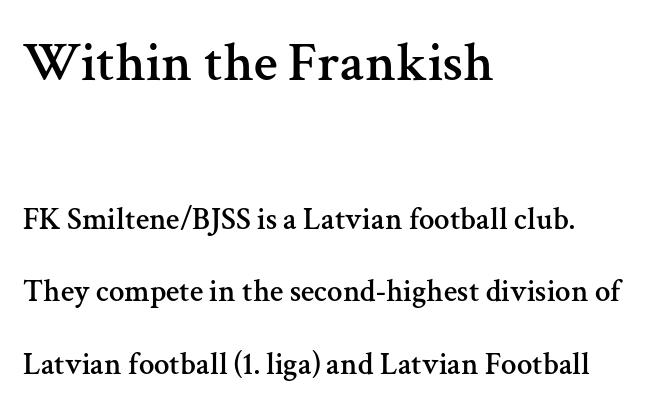
Q: Is the text italic (slanted)? A: No, it is upright.
Q: Is the typeface a serif or a sans-serif typeface? A: Serif.
Q: Is the text underlined? A: No.
Q: How is the paragraph aligned? A: Left-aligned.
Q: Is the spacing between letters normal or unusually wide? A: Normal.
Q: Is the spacing between lines tight, normal or loose? A: Loose.
Q: Which block of text is set in a larger size, the first (top) or the second (bottom)? A: The first (top) one.
Q: Width (condensed, normal, or wide)? A: Normal.
Q: Stroke contrast? A: Medium.
Q: x-height? A: Medium.
Q: Monospaced? A: No.
